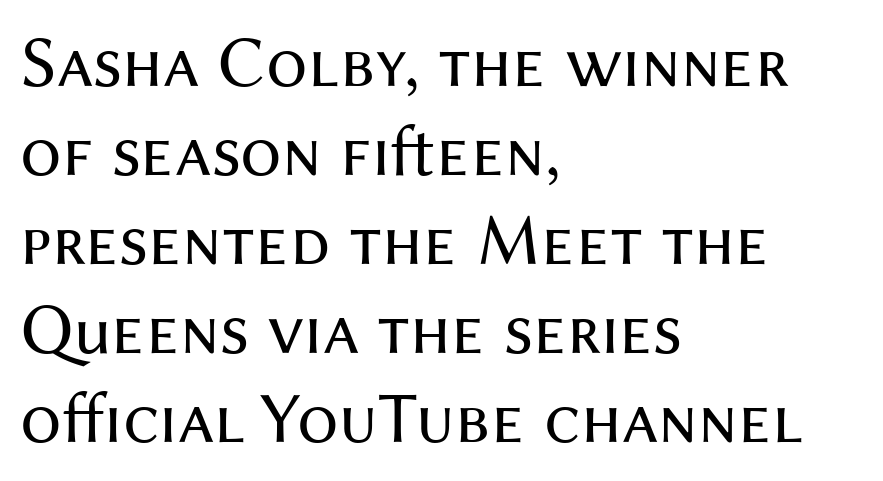
Q: Is the text bold? A: No.
Q: Is the text italic (slanted)? A: No, it is upright.
Q: Is the typeface a serif or a sans-serif typeface? A: Sans-serif.
Q: Is the text underlined? A: No.
Q: How is the paragraph aligned? A: Left-aligned.
Q: Is the spacing between letters normal or unusually wide? A: Normal.
Q: Width (condensed, normal, or wide)? A: Normal.
Q: Stroke contrast? A: Medium.
Q: x-height? A: Medium.
Q: Monospaced? A: No.
